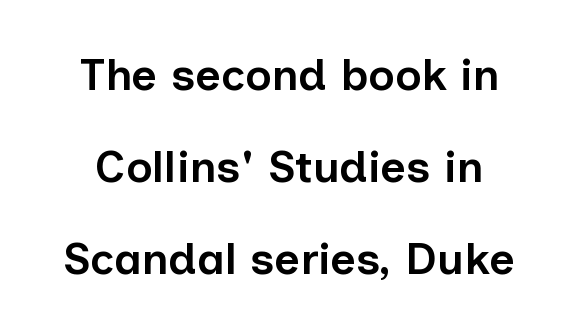
Q: Is the text bold? A: Semi-bold.
Q: Is the text italic (slanted)? A: No, it is upright.
Q: Is the typeface a serif or a sans-serif typeface? A: Sans-serif.
Q: Is the text underlined? A: No.
Q: Is the spacing between letters normal or unusually wide? A: Normal.
Q: Is the spacing between lines tight, normal or loose? A: Loose.
Q: Width (condensed, normal, or wide)? A: Normal.
Q: Stroke contrast? A: Low.
Q: x-height? A: Medium.
Q: Monospaced? A: No.
